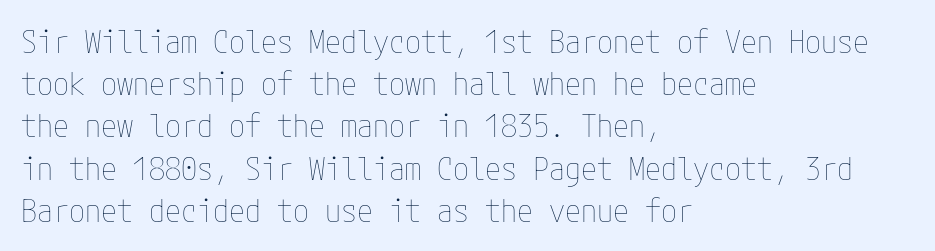
Q: Is the text bold? A: No.
Q: Is the text italic (slanted)? A: No, it is upright.
Q: Is the text underlined? A: No.
Q: How is the paragraph aligned? A: Left-aligned.
Q: Is the spacing between letters normal or unusually wide? A: Normal.
Q: Is the spacing between lines tight, normal or loose? A: Normal.
Q: Width (condensed, normal, or wide)? A: Condensed.
Q: Stroke contrast? A: Low.
Q: x-height? A: Medium.
